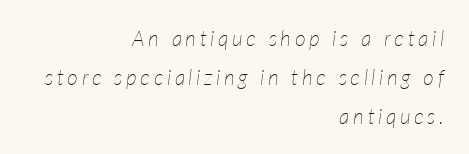
In terms of posture, this sample is oblique. Stem width sits at or under what a default text font uses. Does the copy run flush right? Yes — the right margin is perfectly even. The passage shown is not underscored anywhere.
